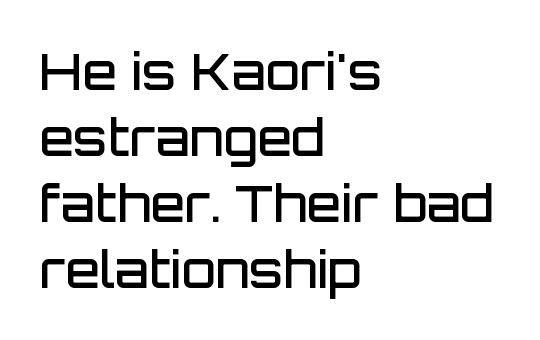
The image shows 50 px semibold sans-serif type, upright; set left-aligned, normal line spacing (1.32x), normal letter spacing, not underlined; low stroke contrast and a large x-height.
